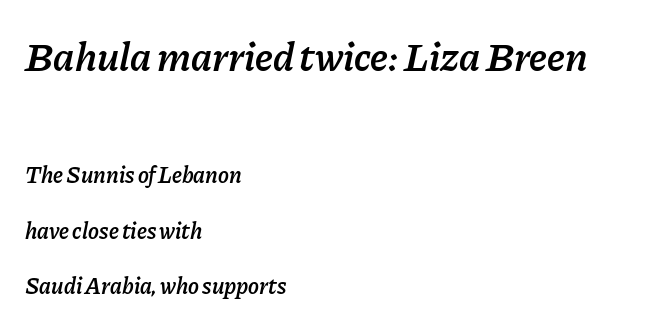
The sample has been set in demibold, a notch under bold. The compositor pushed each line to the left boundary. In terms of letterspacing, this is plain default setting. Airy leading.
